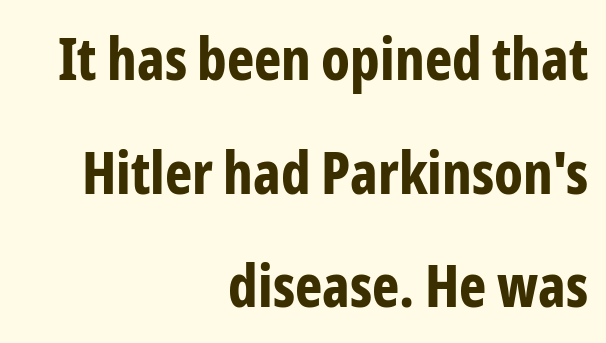
Q: Is the text bold? A: Yes.
Q: Is the text italic (slanted)? A: No, it is upright.
Q: Is the typeface a serif or a sans-serif typeface? A: Sans-serif.
Q: Is the text underlined? A: No.
Q: How is the paragraph aligned? A: Right-aligned.
Q: Is the spacing between letters normal or unusually wide? A: Normal.
Q: Is the spacing between lines tight, normal or loose? A: Loose.
Q: Width (condensed, normal, or wide)? A: Condensed.
Q: Stroke contrast? A: Low.
Q: x-height? A: Medium.
Q: Monospaced? A: No.
